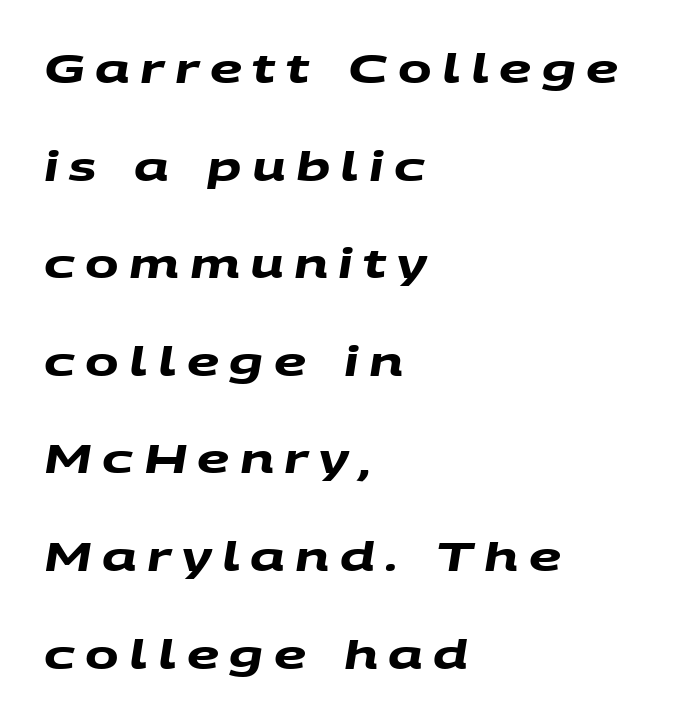
The image shows 40 px heavy, wide sans-serif type; set left-aligned, loose line spacing (2.44x), unusually wide letter spacing (+0.26 em), not underlined; medium stroke contrast and a large x-height.
